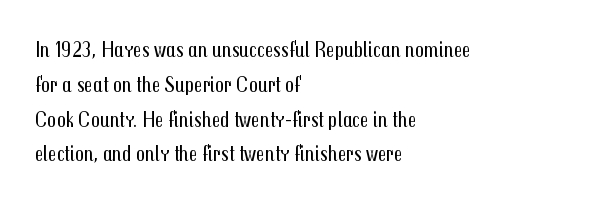
{"italic": "no", "bold": "no", "underline": "no", "align": "left", "line_spacing": "normal", "line_spacing_ratio": 1.58, "letter_spacing": "normal", "letter_spacing_em": 0.0, "glyph_px": 22}
